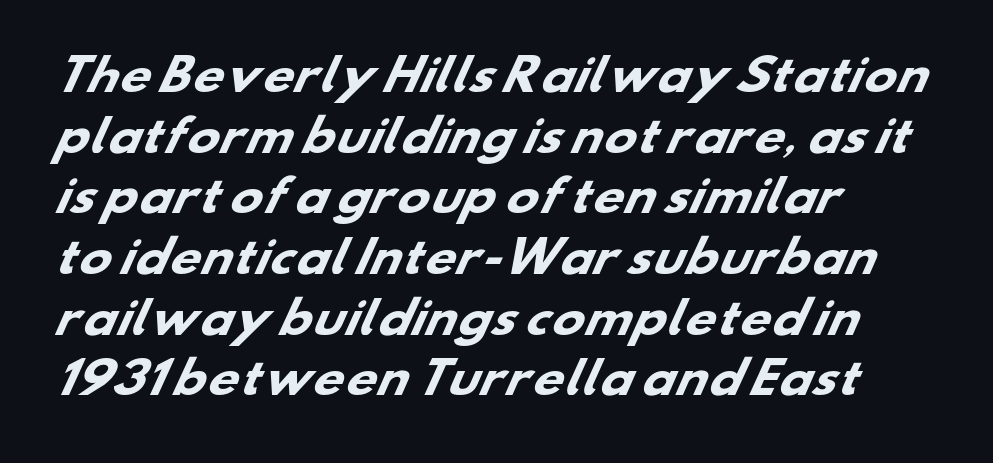
The image shows 43 px heavy, wide sans-serif type; set left-aligned, normal line spacing (1.41x), normal letter spacing, not underlined; low stroke contrast and a small x-height.
